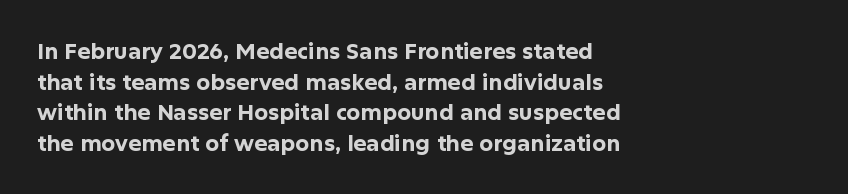
Q: Is the text bold? A: Yes.
Q: Is the text italic (slanted)? A: No, it is upright.
Q: Is the text underlined? A: No.
Q: How is the paragraph aligned? A: Left-aligned.
Q: Is the spacing between letters normal or unusually wide? A: Normal.
Q: Is the spacing between lines tight, normal or loose? A: Normal.
